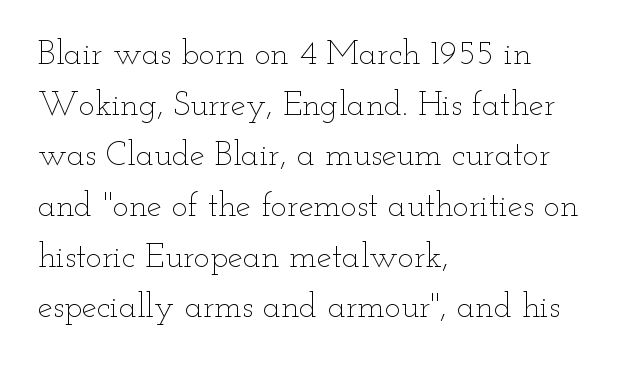
Which margin do the lines hug? The left one — the right edge is uneven. Students, note that the glyphs here touch the page at normal intervals. Underlining? Definitely not there. Regular leading. Ascenders rise straight up at ninety degrees.
